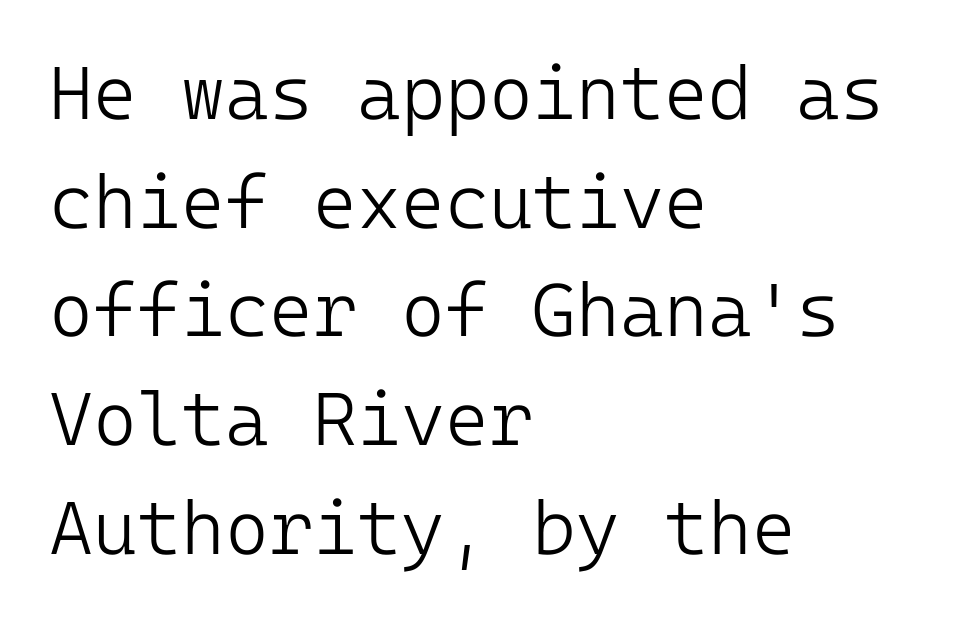
The image shows 75 px light sans-serif type, upright; set left-aligned, normal line spacing (1.45x), normal letter spacing, not underlined; low stroke contrast and a medium x-height.
